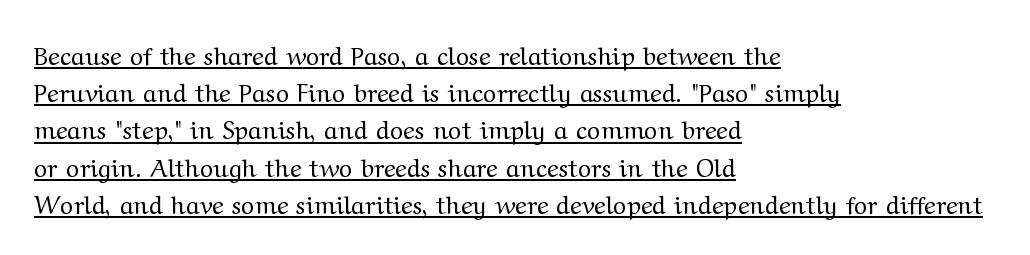
Nothing heavy about these letters — not bold at all. Each word holds together tightly as a unit, with standard inter-letter gaps. Is there any slant? The stems are plumb. This rendering features underlined lettering.
